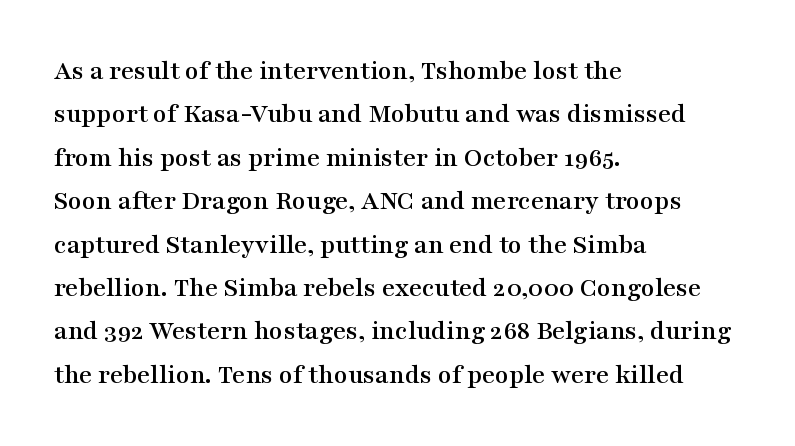
Left-aligned paragraph, ragged on the right. Letters rest on an invisible, unmarked baseline. Old-style or modern, the face here clearly has serifs. Each word holds together tightly as a unit, with standard inter-letter gaps. Do the characters align in a grid? No, the font is proportional.
